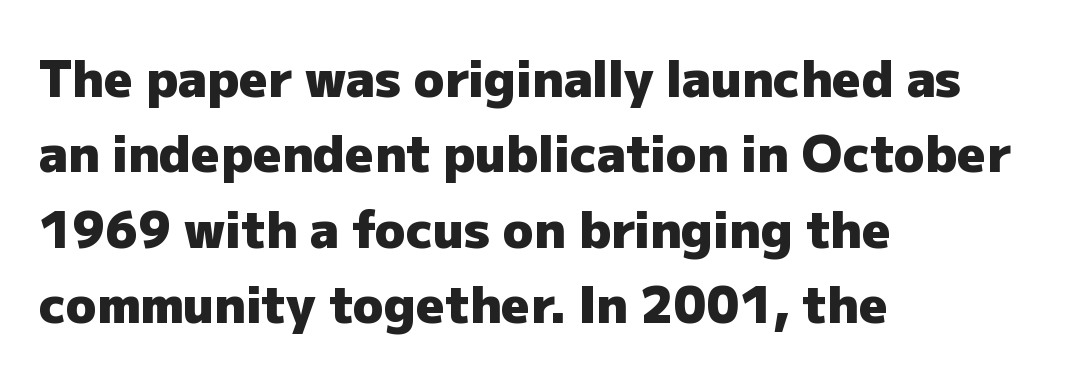
Q: Is the text bold? A: Yes.
Q: Is the text italic (slanted)? A: No, it is upright.
Q: Is the typeface a serif or a sans-serif typeface? A: Sans-serif.
Q: Is the text underlined? A: No.
Q: How is the paragraph aligned? A: Left-aligned.
Q: Is the spacing between letters normal or unusually wide? A: Normal.
Q: Is the spacing between lines tight, normal or loose? A: Normal.
Q: Width (condensed, normal, or wide)? A: Normal.
Q: Stroke contrast? A: Low.
Q: x-height? A: Medium.
Q: Monospaced? A: No.
